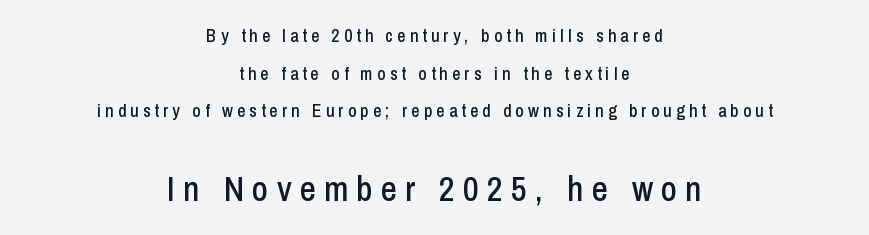
The image shows 35 px condensed sans-serif type, upright; set centered, loose line spacing (2.09x), unusually wide letter spacing (+0.23 em), not underlined; the second (bottom) block is 1.94x larger; low stroke contrast and a medium x-height.
